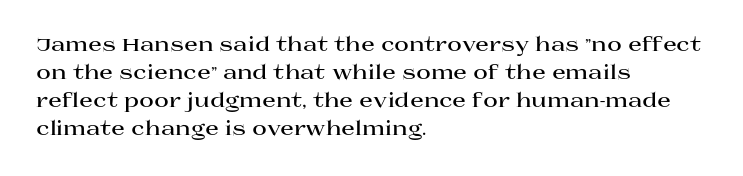
Its strokes are broad and dark, the hallmark of bold type. Plain, unruled lines of type. The paragraph shown leans on its left margin. Reading down the column, the eye jumps a familiar distance to each next line. Vertical strokes here are truly vertical.
